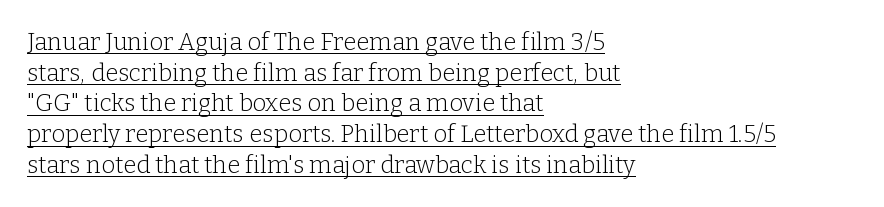
The image shows 24 px text type, upright; set left-aligned, normal line spacing (1.28x), normal letter spacing, underlined.
